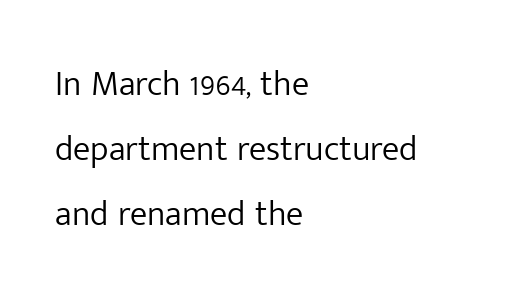
The image shows 35 px light sans-serif type, upright; set left-aligned, line spacing 1.86x, normal letter spacing, not underlined; low stroke contrast and a medium x-height.
